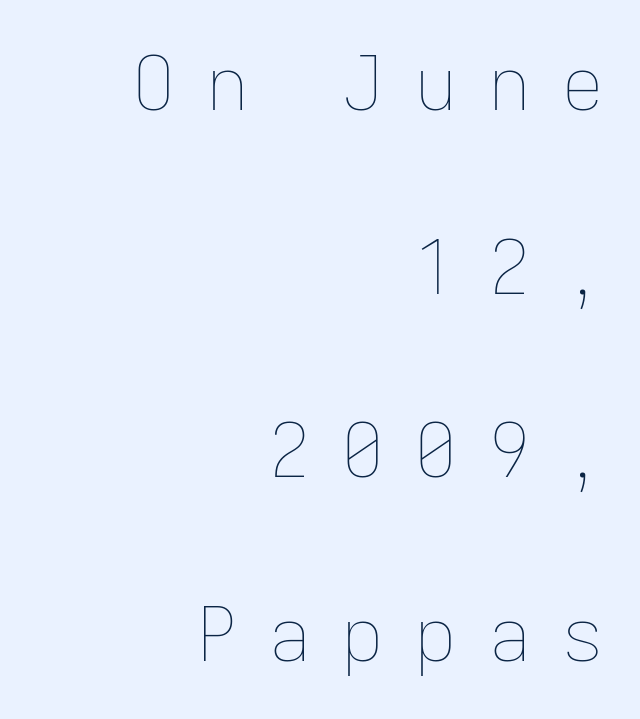
The image shows 75 px thin type, upright; set right-aligned, loose line spacing (2.45x), unusually wide letter spacing (+0.4 em), not underlined; low stroke contrast and a medium x-height.
